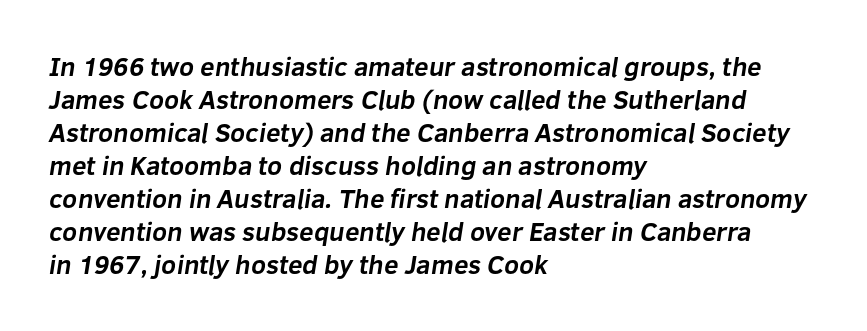
The image shows 26 px bold type; set left-aligned, normal line spacing (1.27x), normal letter spacing, not underlined.
